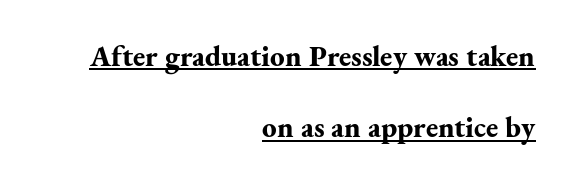
Q: Is the text bold? A: Yes.
Q: Is the text italic (slanted)? A: No, it is upright.
Q: Is the typeface a serif or a sans-serif typeface? A: Serif.
Q: Is the text underlined? A: Yes.
Q: How is the paragraph aligned? A: Right-aligned.
Q: Is the spacing between letters normal or unusually wide? A: Normal.
Q: Is the spacing between lines tight, normal or loose? A: Loose.
Q: Width (condensed, normal, or wide)? A: Normal.
Q: Stroke contrast? A: Medium.
Q: x-height? A: Small.
Q: Monospaced? A: No.
